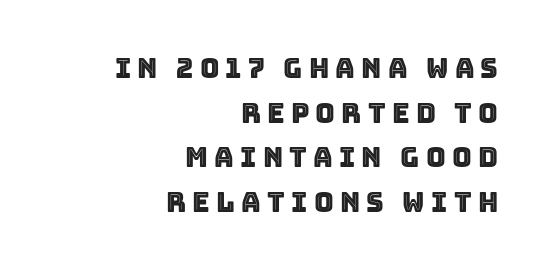
Q: Is the text italic (slanted)? A: No, it is upright.
Q: Is the text underlined? A: No.
Q: How is the paragraph aligned? A: Right-aligned.
Q: Is the spacing between letters normal or unusually wide? A: Unusually wide.
Q: Is the spacing between lines tight, normal or loose? A: Normal.
